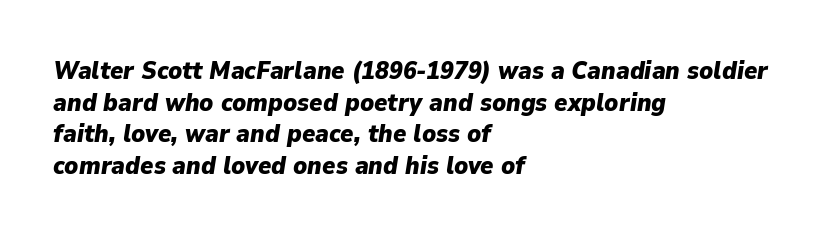
Q: Is the text bold? A: Yes.
Q: Is the text italic (slanted)? A: Yes, it leans right by about 9 degrees.
Q: Is the text underlined? A: No.
Q: How is the paragraph aligned? A: Left-aligned.
Q: Is the spacing between letters normal or unusually wide? A: Normal.
Q: Is the spacing between lines tight, normal or loose? A: Normal.
